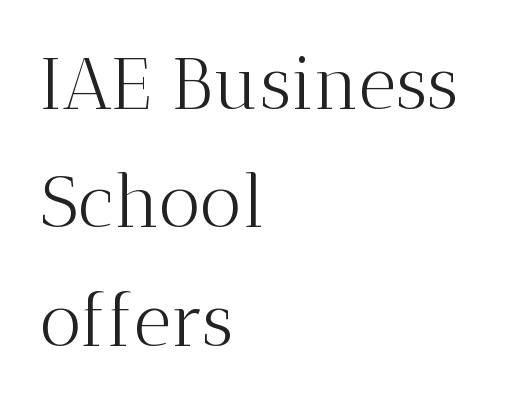
This sample has the flowing, uneven cadence of proportional lettering. Designer's note — italics off, roman on. Glance below the letters and you will spot only blank space. In terms of letterspacing, this is plain default setting.
